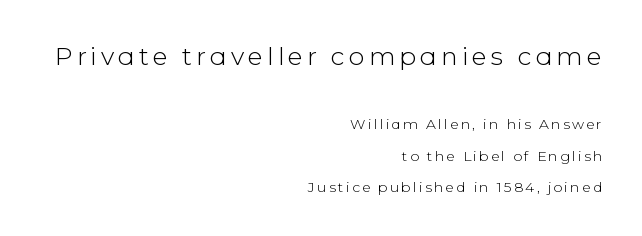
{"italic": "no", "bold": "no", "underline": "no", "align": "right", "line_spacing": "loose", "line_spacing_ratio": 2.22, "larger_block": "first", "size_ratio": 1.79, "glyph_px": 25}
